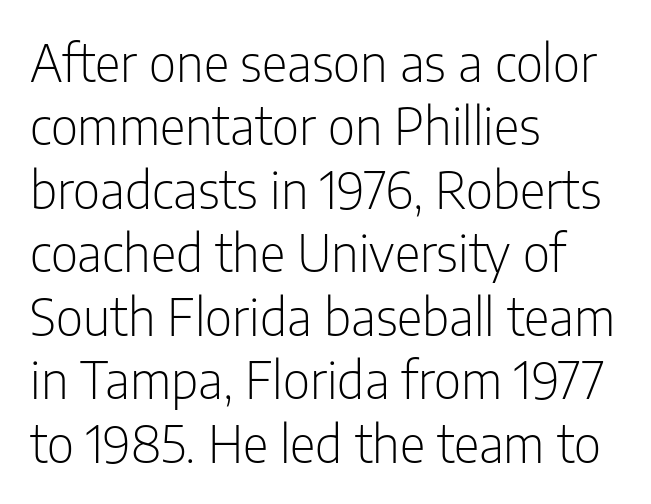
{"serif": "no", "italic": "no", "bold": "no", "weight": "light", "width": "condensed", "stroke_contrast": "low", "x_height": "medium", "monospaced": "no", "underline": "no", "align": "left", "line_spacing": "normal", "line_spacing_ratio": 1.27, "letter_spacing": "normal", "letter_spacing_em": 0.0, "glyph_px": 50}
